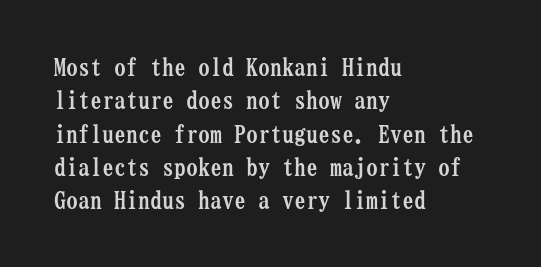
You can tell it's not italic because the verticals are truly vertical. Descender tails drop into unmarked territory. Baseline-to-baseline distance is the conventional proportion of letter height. Nobody touched the tracking dial on this one. Thick stems and heavy bowls — unmistakably bold. One-word summary of the alignment: left.
